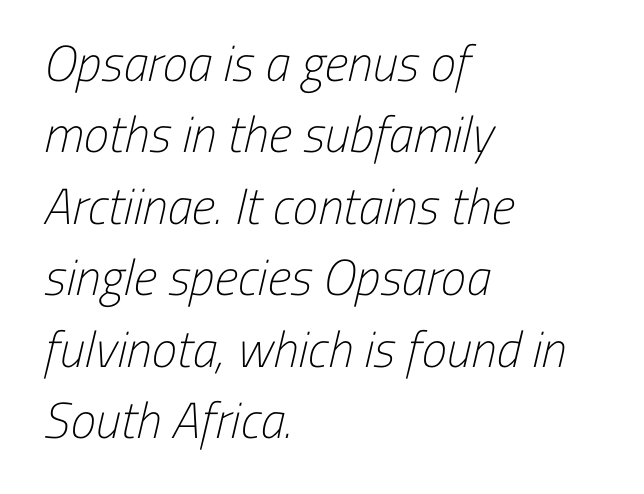
You can tell from the bare stems that sans-serif type was used. How would I describe the line gaps? Plain and ordinary. The passage shown is not underscored anywhere. Summary of weight: not heavy and not bold.
